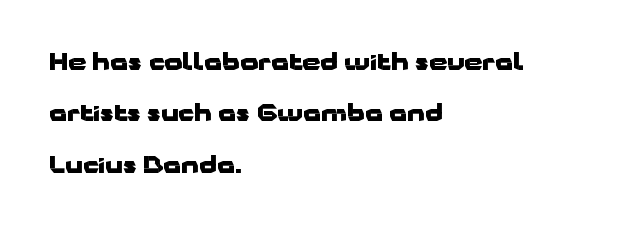
Q: Is the text bold? A: Yes.
Q: Is the text italic (slanted)? A: No, it is upright.
Q: Is the text underlined? A: No.
Q: How is the paragraph aligned? A: Left-aligned.
Q: Is the spacing between letters normal or unusually wide? A: Normal.
Q: Is the spacing between lines tight, normal or loose? A: Loose.
